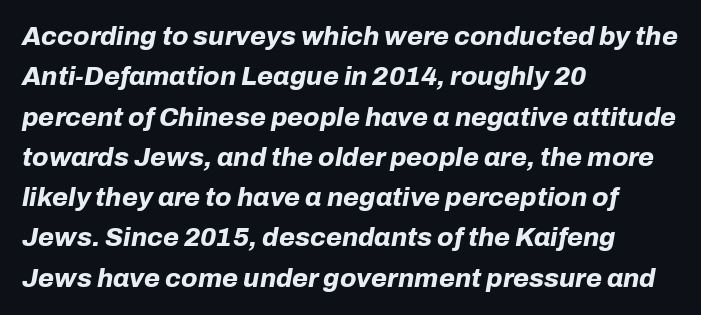
Students, observe: this is what conventionally led text looks like. Emphasis-style slanted type is in use. A clean baseline with only descenders dipping below it. Caption: standard tracking, unaltered. The passage shown is emphatically bold.
